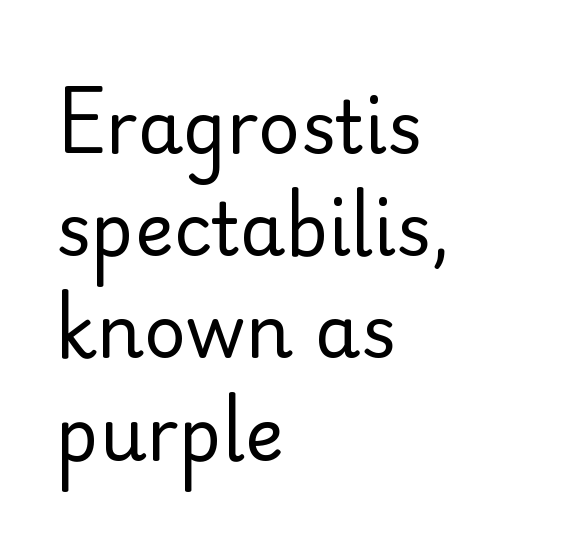
Between one letter and the next there's only the usual sliver of space. This sample keeps an unexceptional amount of space between lines. Nothing sits at the stroke ends, so this counts as sans-serif. A roman cut, with each character standing at attention.
